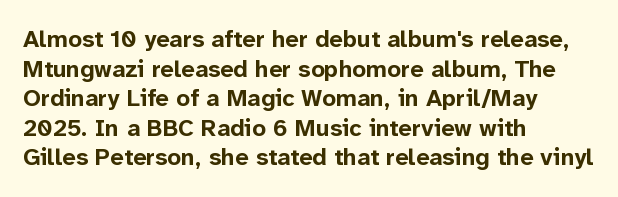
{"italic": "no", "bold": "yes", "underline": "no", "align": "left", "line_spacing_ratio": 1.23, "letter_spacing": "normal", "letter_spacing_em": 0.0, "glyph_px": 24}
